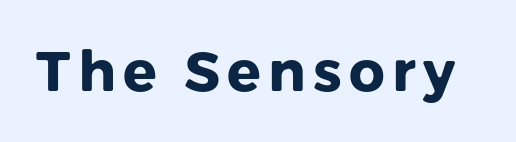
The characters look thick and weighty, a clear bold. Are there feet on the stems? There aren't — it's a sans. You could not count columns in this text — the font is proportionally spaced. A clean baseline with only descenders dipping below it.
